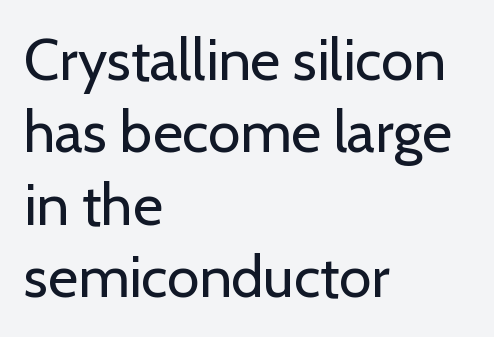
The image shows 58 px regular-weight sans-serif type, upright; set left-aligned, normal line spacing (1.25x), normal letter spacing, not underlined; low stroke contrast and a medium x-height.
